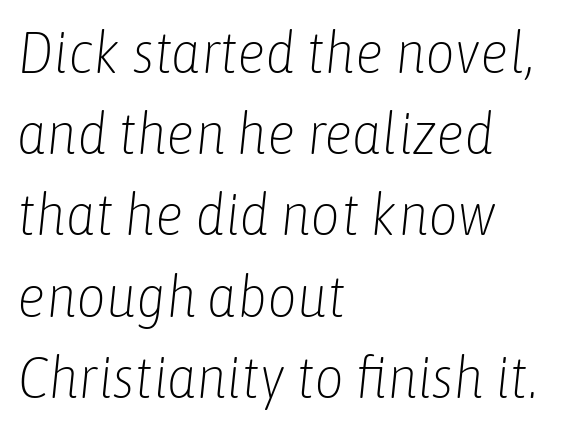
The image shows 58 px light, condensed type, italic (leaning right); set left-aligned, normal line spacing (1.4x), normal letter spacing, not underlined; low stroke contrast and a medium x-height.
